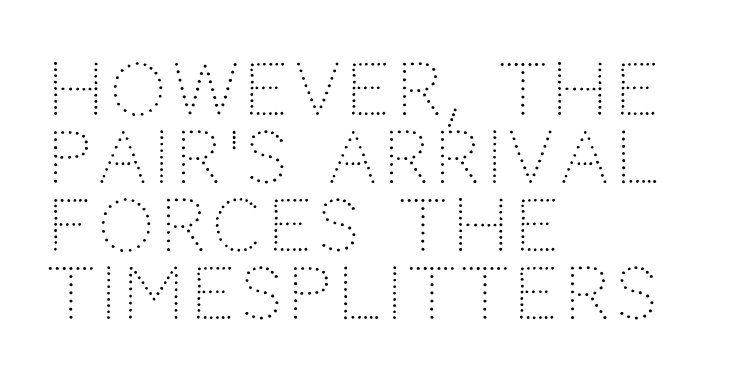
{"serif": "no", "italic": "no", "bold": "no", "weight": "light", "width": "normal", "stroke_contrast": "low", "x_height": "large", "monospaced": "no", "underline": "no", "align": "left", "line_spacing": "tight", "line_spacing_ratio": 0.97, "glyph_px": 70}
